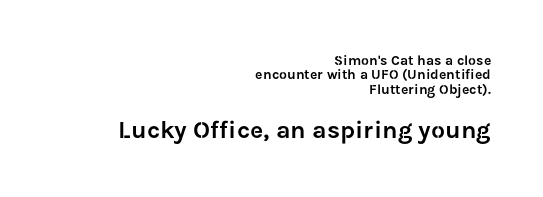
Size contrast runs from small at the top to large at the bottom. Typeset ragged left — the right edge is the straight one. In terms of leading, this rendering errs on the cramped side. Words appear dense and cohesive because spacing is normal. The gap between lines stays unmarked.
